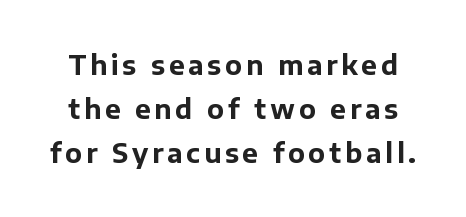
Q: Is the text bold? A: Yes.
Q: Is the text italic (slanted)? A: No, it is upright.
Q: Is the text underlined? A: No.
Q: Is the spacing between lines tight, normal or loose? A: Normal.
